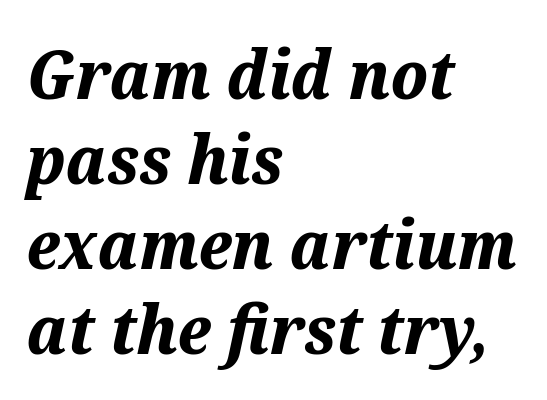
Each row of text sits above clean, open space. A classic flush-left, rag-right setting is used for this passage. Quick note: italic. You could not count columns in this text — the font is proportionally spaced. Default kerning and tracking; the words read as compact shapes. A normal amount of white space separates one row of letters from the next.
